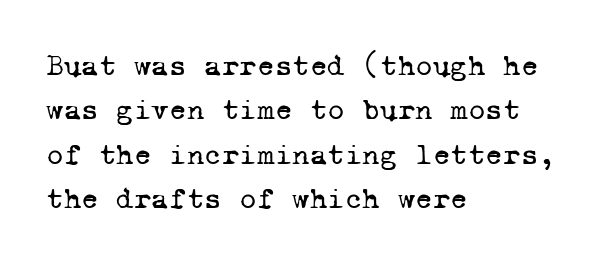
The paragraph shown leans on its left margin. Does extra space separate the letters? No, they use regular spacing. Fixed-width glyphs throughout — classic coding-font behaviour. Bare-footed words on every line. Stroke thickness stays within the range of a standard reading face or lighter.
